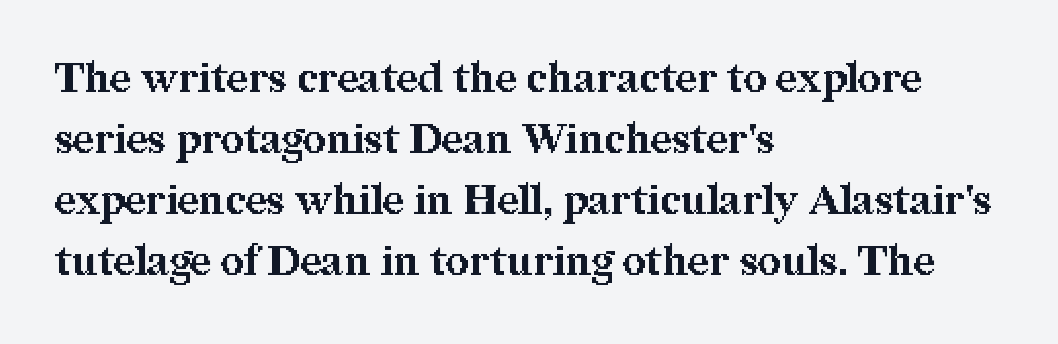
{"serif": "yes", "italic": "no", "bold": "yes", "weight": "bold", "width": "normal", "stroke_contrast": "medium", "x_height": "medium", "monospaced": "no", "underline": "no", "align": "left", "line_spacing": "normal", "line_spacing_ratio": 1.49, "letter_spacing": "normal", "letter_spacing_em": 0.0, "glyph_px": 41}
